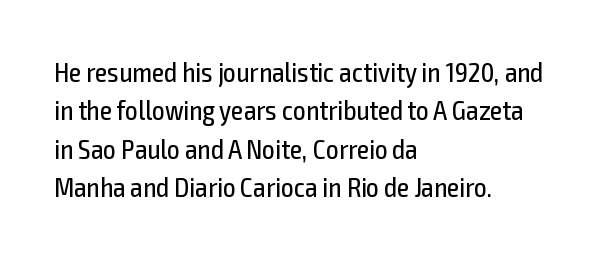
{"serif": "no", "italic": "no", "bold": "no", "weight": "regular", "width": "condensed", "x_height": "medium", "monospaced": "no", "underline": "no", "align": "left", "line_spacing": "normal", "line_spacing_ratio": 1.37, "letter_spacing": "normal", "letter_spacing_em": 0.0, "glyph_px": 28}
